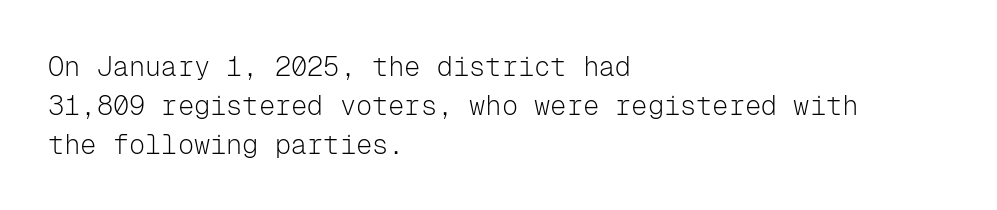
Q: Is the text bold? A: No.
Q: Is the text italic (slanted)? A: No, it is upright.
Q: Is the text underlined? A: No.
Q: How is the paragraph aligned? A: Left-aligned.
Q: Is the spacing between letters normal or unusually wide? A: Normal.
Q: Is the spacing between lines tight, normal or loose? A: Normal.
